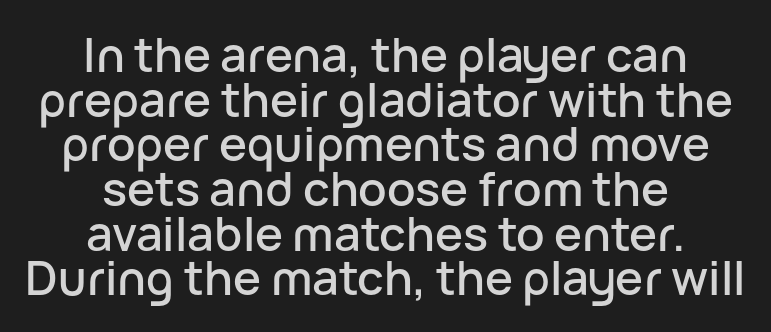
Q: Is the text italic (slanted)? A: No, it is upright.
Q: Is the typeface a serif or a sans-serif typeface? A: Sans-serif.
Q: Is the text underlined? A: No.
Q: How is the paragraph aligned? A: Centered.
Q: Is the spacing between letters normal or unusually wide? A: Normal.
Q: Is the spacing between lines tight, normal or loose? A: Tight.
Q: Width (condensed, normal, or wide)? A: Normal.
Q: Stroke contrast? A: Low.
Q: x-height? A: Medium.
Q: Monospaced? A: No.
